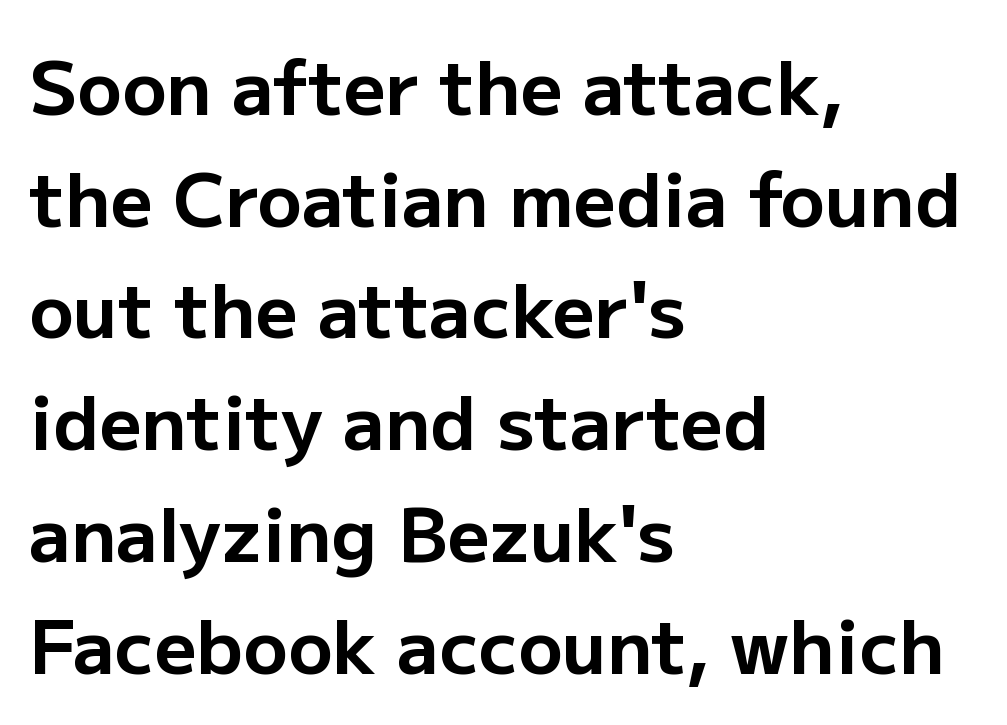
A typesetter would mark this as roman, not italic. Check the space under the baseline: it is left empty. I'd describe the lettering as bold — thick and assertive. The letterforms sit shoulder to shoulder at normal distance.
